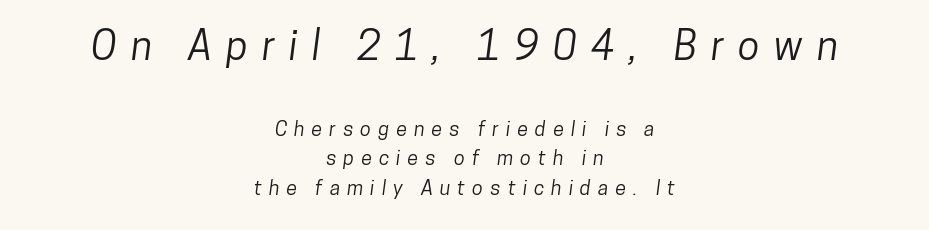
Q: Is the typeface a serif or a sans-serif typeface? A: Sans-serif.
Q: Is the text underlined? A: No.
Q: How is the paragraph aligned? A: Centered.
Q: Is the spacing between letters normal or unusually wide? A: Unusually wide.
Q: Is the spacing between lines tight, normal or loose? A: Normal.
Q: Which block of text is set in a larger size, the first (top) or the second (bottom)? A: The first (top) one.
Q: Width (condensed, normal, or wide)? A: Condensed.
Q: Stroke contrast? A: Low.
Q: x-height? A: Medium.
Q: Monospaced? A: No.
